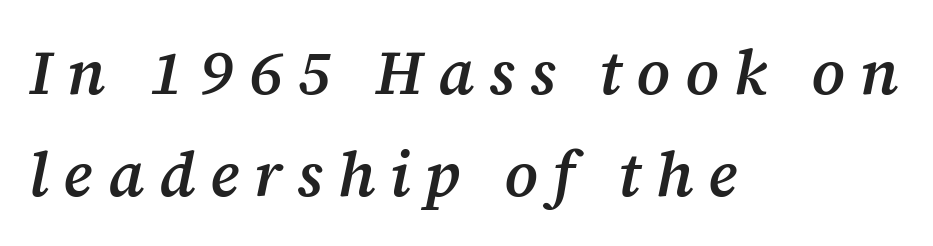
Plain, unruled lines of type. The rendering uses a semibold face; strokes are thickened but not to full bold. The designer went with a serif here, giving each stem small feet. Does the leading feel generous? No, just average. In terms of posture, this sample is oblique.
